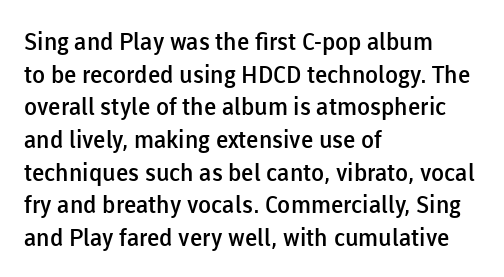
{"italic": "no", "bold": "semi", "underline": "no", "align": "left", "line_spacing": "normal", "line_spacing_ratio": 1.36, "letter_spacing": "normal", "letter_spacing_em": 0.0, "glyph_px": 24}
